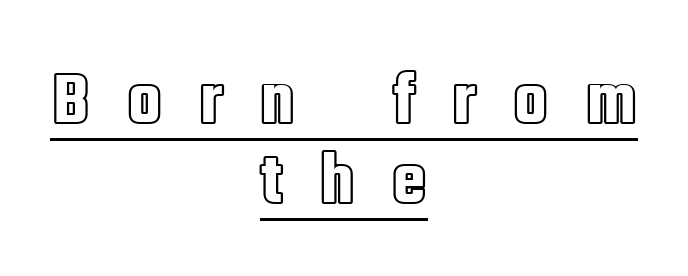
Q: Is the text italic (slanted)? A: No, it is upright.
Q: Is the text underlined? A: Yes.
Q: How is the paragraph aligned? A: Centered.
Q: Is the spacing between letters normal or unusually wide? A: Unusually wide.
Q: Is the spacing between lines tight, normal or loose? A: Tight.
Q: Width (condensed, normal, or wide)? A: Condensed.
Q: x-height? A: Large.
Q: Monospaced? A: No.
